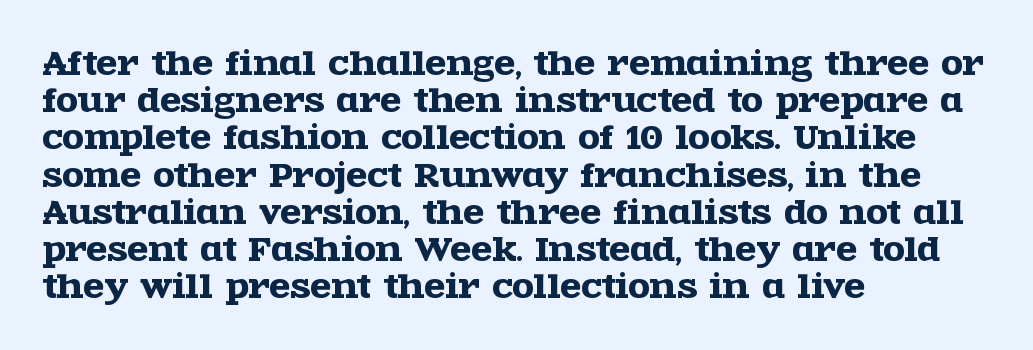
{"serif": "yes", "italic": "no", "width": "wide", "x_height": "large", "monospaced": "no", "underline": "no", "align": "left", "line_spacing_ratio": 1.2, "letter_spacing": "normal", "letter_spacing_em": 0.0, "glyph_px": 31}
